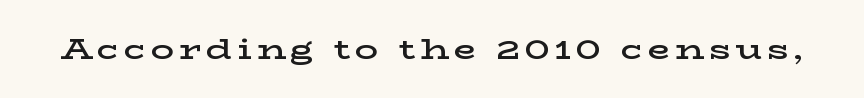
The image shows 29 px semibold, wide serif type, upright; set not underlined; low stroke contrast and a medium x-height.
